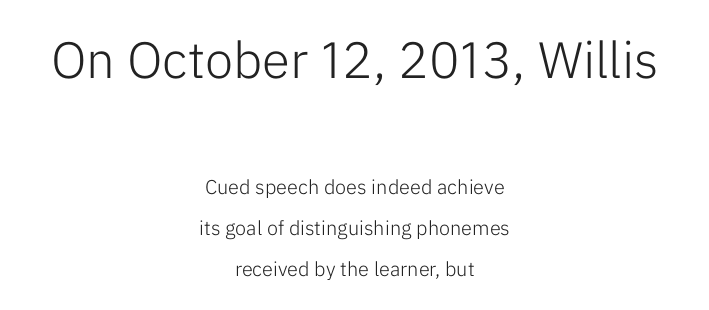
The passage shown begins with its larger block and ends with its smaller one. Vertical stems look standard width or narrower in stroke. This sample is center-justified, so both line endings float freely. Check the space under the baseline: it is left empty. The letters advance in unequal steps, a hallmark of proportional type. Compared with typical body copy, the letter spacing here is the same.
